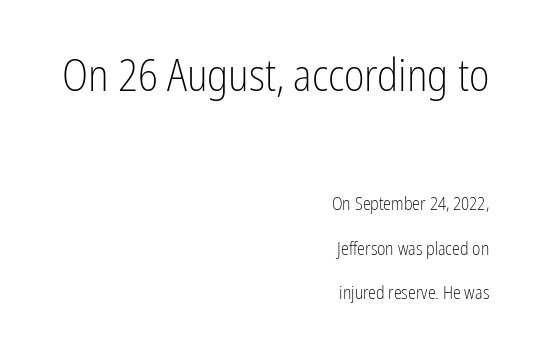
{"serif": "no", "italic": "no", "bold": "no", "weight": "light", "width": "condensed", "stroke_contrast": "low", "x_height": "medium", "monospaced": "no", "underline": "no", "align": "right", "line_spacing": "loose", "line_spacing_ratio": 2.46, "letter_spacing": "normal", "letter_spacing_em": 0.0, "larger_block": "first", "size_ratio": 2.44, "glyph_px": 44}
